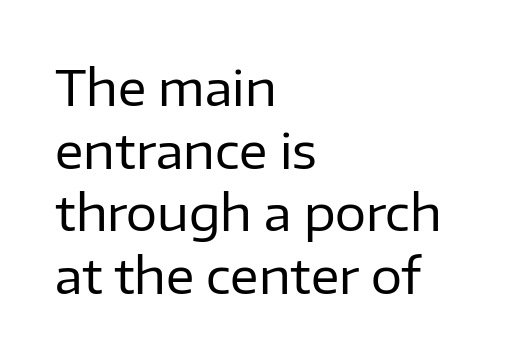
Notice how the stems are strictly vertical — no italics here. These lines are set flush left with a ragged right edge. Glyph-to-glyph distance matches everyday printed text. A sans-serif font was chosen for this passage. Is this a heavy cut? Hardly; it is regular or lighter. Clear beneath every line of the passage.
